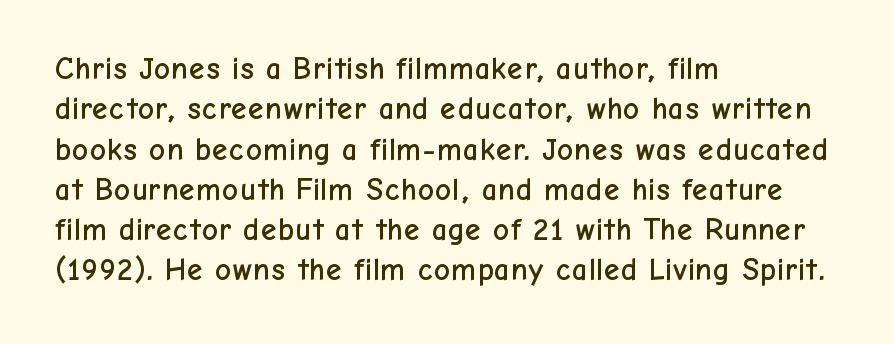
The image shows 31 px sans-serif type, upright; set left-aligned, normal line spacing (1.3x), normal letter spacing, not underlined; low stroke contrast and a medium x-height.
